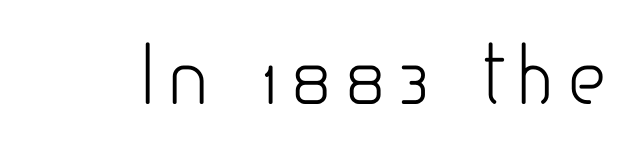
Nothing sits at the stroke ends, so this counts as sans-serif. The letters advance in unequal steps, a hallmark of proportional type. Descenders are the only things crossing below the line. The specimen reads as upright at a glance.
